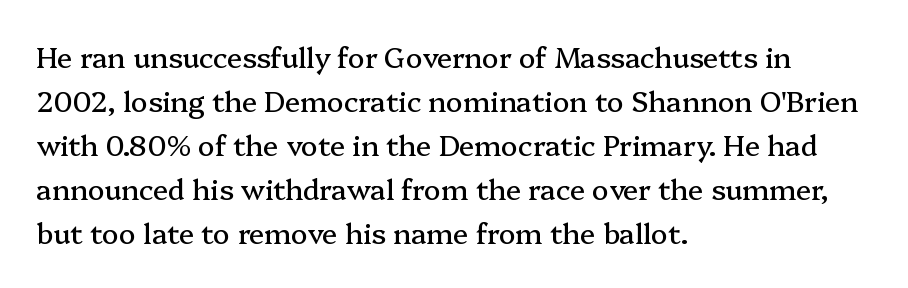
The image shows 28 px serif type, upright; set left-aligned, normal line spacing (1.57x), normal letter spacing, not underlined; medium stroke contrast and a medium x-height.
